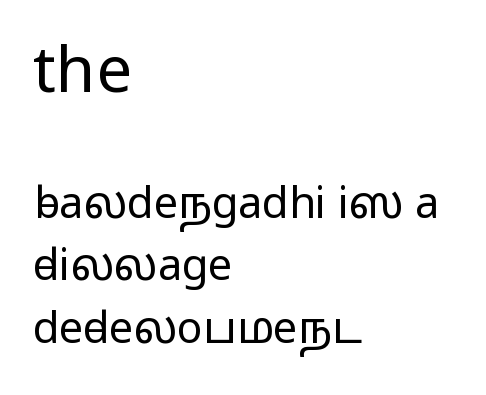
The image shows 64 px wide sans-serif type, upright; set left-aligned, normal line spacing (1.46x), normal letter spacing, not underlined; the first (top) block is 1.49x larger; medium stroke contrast.
